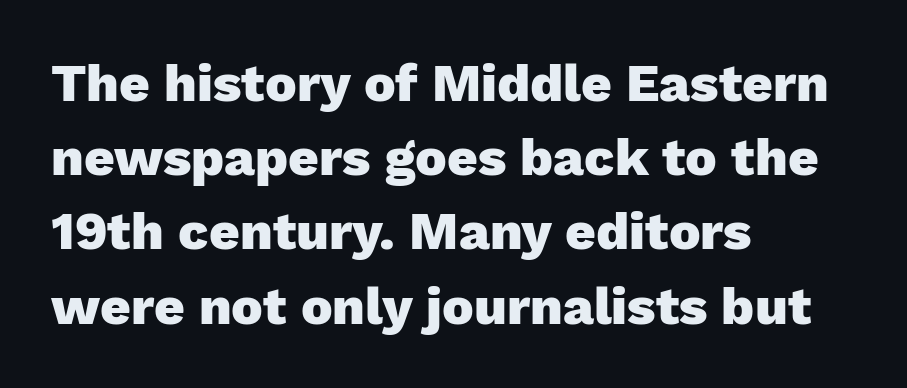
The image shows 53 px heavy sans-serif type, upright; set left-aligned, normal line spacing (1.4x), normal letter spacing, not underlined; low stroke contrast and a medium x-height.
